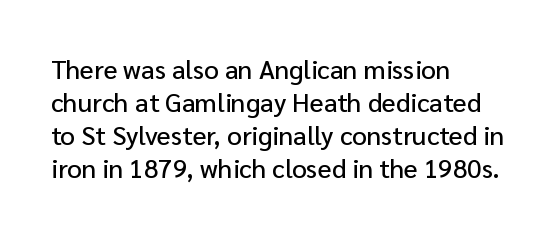
{"italic": "no", "underline": "no", "align": "left", "line_spacing": "normal", "line_spacing_ratio": 1.27, "letter_spacing": "normal", "letter_spacing_em": 0.0, "glyph_px": 26}
